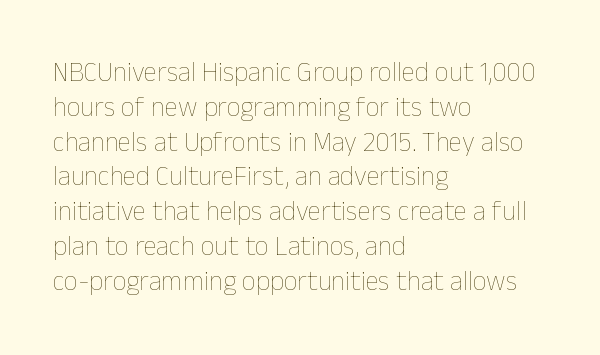
This sample keeps an unexceptional amount of space between lines. Characters remain perfectly vertical along every line. The gap between lines stays unmarked. Is this a heavy cut? Hardly; it is regular or lighter.
